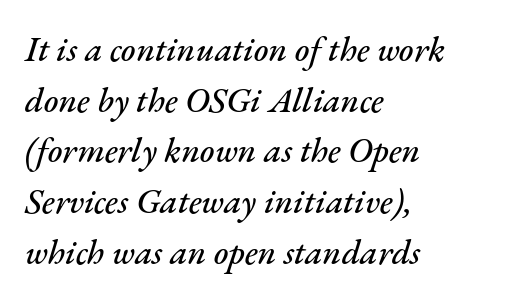
{"italic": "yes", "lean": "right", "slant_degrees": 17, "width": "normal", "stroke_contrast": "medium", "x_height": "small", "monospaced": "no", "underline": "no", "align": "left", "line_spacing": "normal", "line_spacing_ratio": 1.45, "letter_spacing": "normal", "letter_spacing_em": 0.0, "glyph_px": 35}
